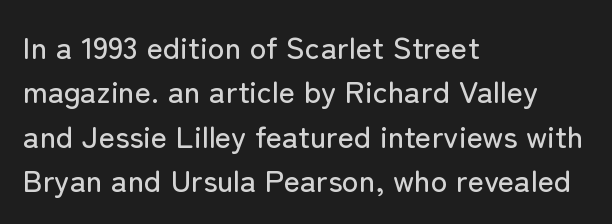
Q: Is the text italic (slanted)? A: No, it is upright.
Q: Is the typeface a serif or a sans-serif typeface? A: Sans-serif.
Q: Is the text underlined? A: No.
Q: How is the paragraph aligned? A: Left-aligned.
Q: Is the spacing between letters normal or unusually wide? A: Normal.
Q: Is the spacing between lines tight, normal or loose? A: Normal.
Q: Width (condensed, normal, or wide)? A: Normal.
Q: Stroke contrast? A: Low.
Q: x-height? A: Medium.
Q: Monospaced? A: No.
